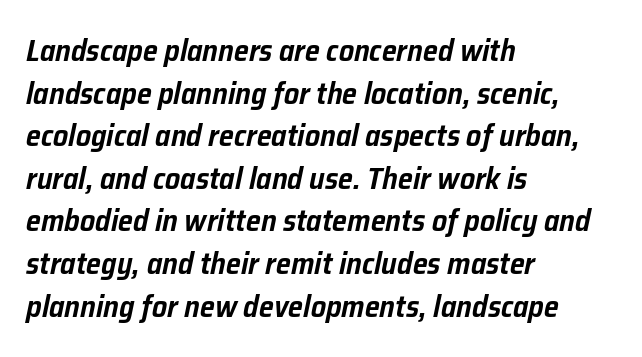
Left-aligned paragraph, ragged on the right. Looks like regular typesetting: each glyph gets only the width it needs. The passage shown has conventional tracking throughout. Looking at the ascenders, they clearly lean. Interline gaps are of average width in this sample. The passage shown is not underscored anywhere.
